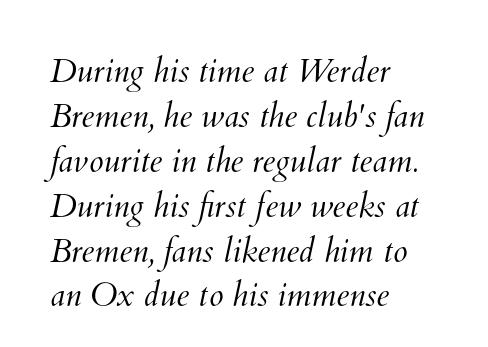
Proportional: the letters do not fall into vertical columns. Descender tails drop into unmarked territory. Horizontal bands of white between lines are of average thickness. Counters stay open thanks to moderate or lighter strokes.
